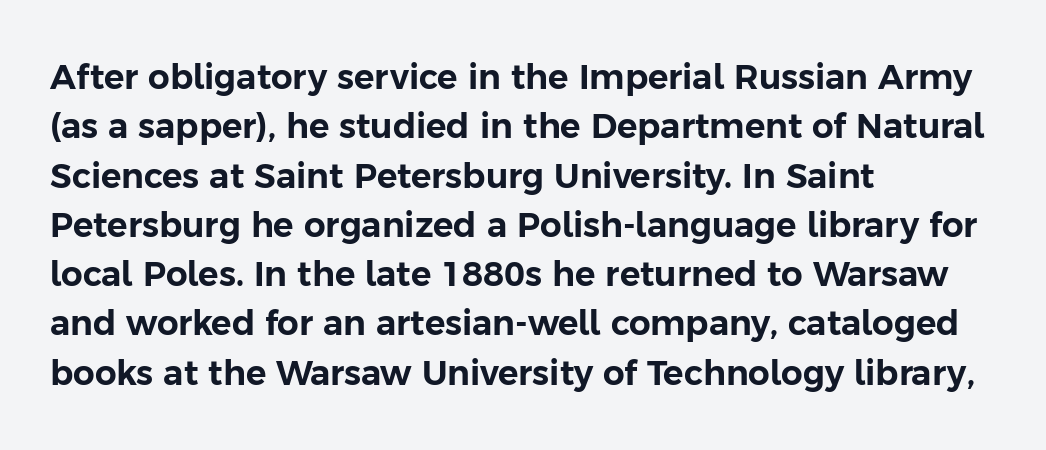
The image shows 34 px sans-serif type, upright; set left-aligned, normal line spacing (1.45x), normal letter spacing, not underlined; low stroke contrast and a medium x-height.
